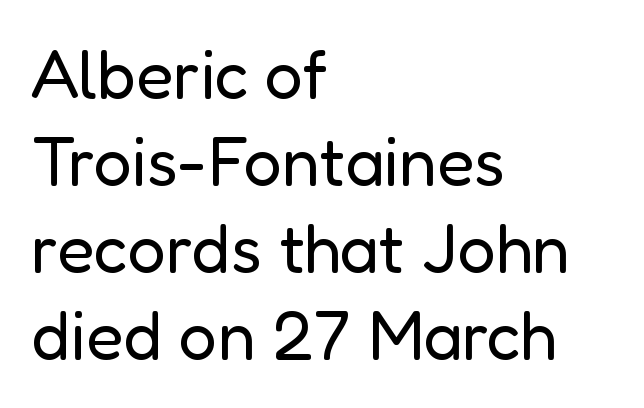
{"serif": "no", "italic": "no", "bold": "no", "weight": "regular", "width": "normal", "stroke_contrast": "low", "x_height": "medium", "monospaced": "no", "underline": "no", "align": "left", "line_spacing": "normal", "line_spacing_ratio": 1.28, "letter_spacing": "normal", "letter_spacing_em": 0.0, "glyph_px": 68}
